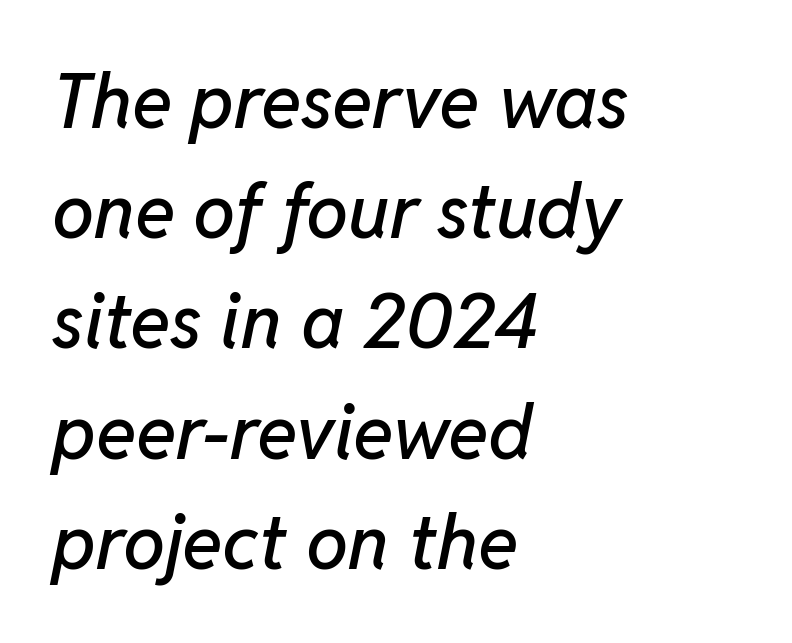
The image shows 75 px text type, italic (leaning right); set left-aligned, normal line spacing (1.47x), normal letter spacing, not underlined; low stroke contrast and a medium x-height.
